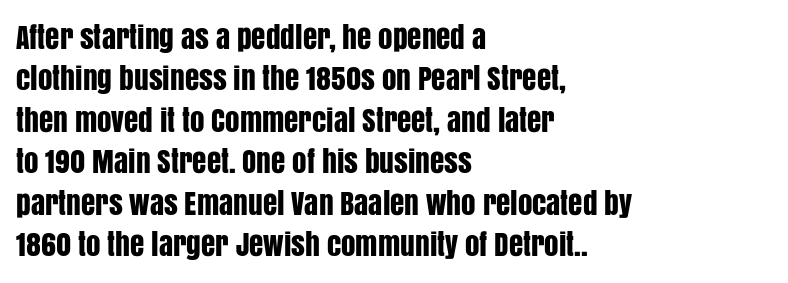
A sans-serif font was chosen for this passage. Compared with typical body copy, the letter spacing here is the same. A typesetter would call this proportional, since set widths differ per character. Honestly, the row spacing looks completely unremarkable. The strip under each line holds only bare page. This sample is left-justified, so line endings fall wherever the words run out.
